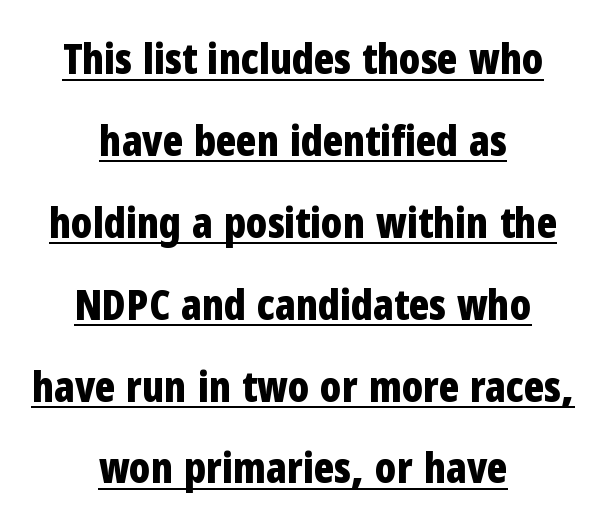
{"serif": "no", "italic": "no", "bold": "yes", "weight": "bold", "width": "condensed", "stroke_contrast": "low", "x_height": "medium", "monospaced": "no", "underline": "yes", "align": "center", "line_spacing": "loose", "line_spacing_ratio": 1.95, "letter_spacing": "normal", "letter_spacing_em": 0.0, "glyph_px": 42}
